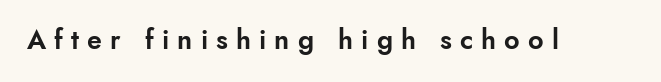
Just letters on the line, the space beneath them empty. Loose tracking; the words dissolve into strings of separated letters. Designer's note — italics off, roman on.
